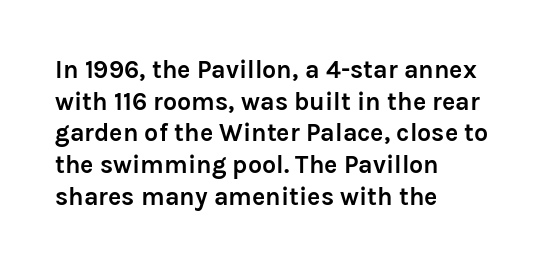
Q: Is the text bold? A: Yes.
Q: Is the text italic (slanted)? A: No, it is upright.
Q: Is the text underlined? A: No.
Q: How is the paragraph aligned? A: Left-aligned.
Q: Is the spacing between letters normal or unusually wide? A: Normal.
Q: Is the spacing between lines tight, normal or loose? A: Normal.
